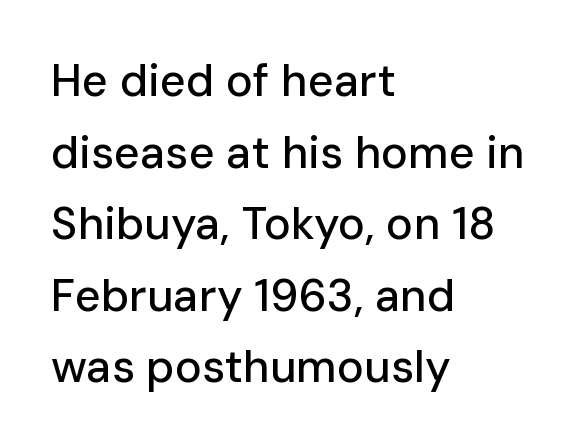
Compared with typical body copy, the letter spacing here is the same. Posture: upright roman. What kind of face is this? One without serifs — a sans. Regular leading. Caption: multi-line text, flush left, ragged right. Nobody drew a line under any word here.
